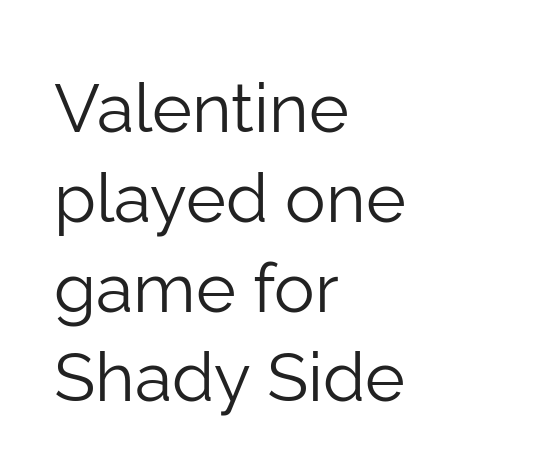
How are the letters spaced? Ordinarily, with no added tracking. The line-height multiplier appears to be the usual default. When letters stand straight like this, we call the style roman or upright. On a weight scale, this lands at 450 or below.
